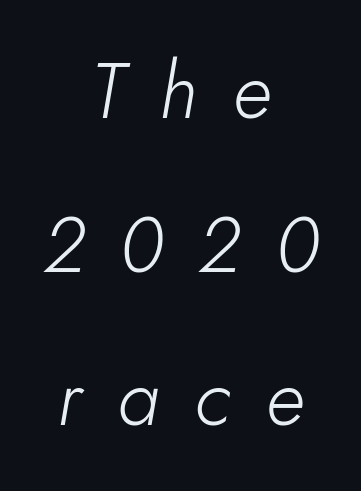
Tracking value appears strongly positive — letters spread wide. Stroke mass is kept to a normal reading level or below. The rendering positions every line midway between the sides. The designer dialed line spacing up above the default. Any mark beneath the type? The region is blank. The face used here is proportionally spaced, like ordinary book or web type.
